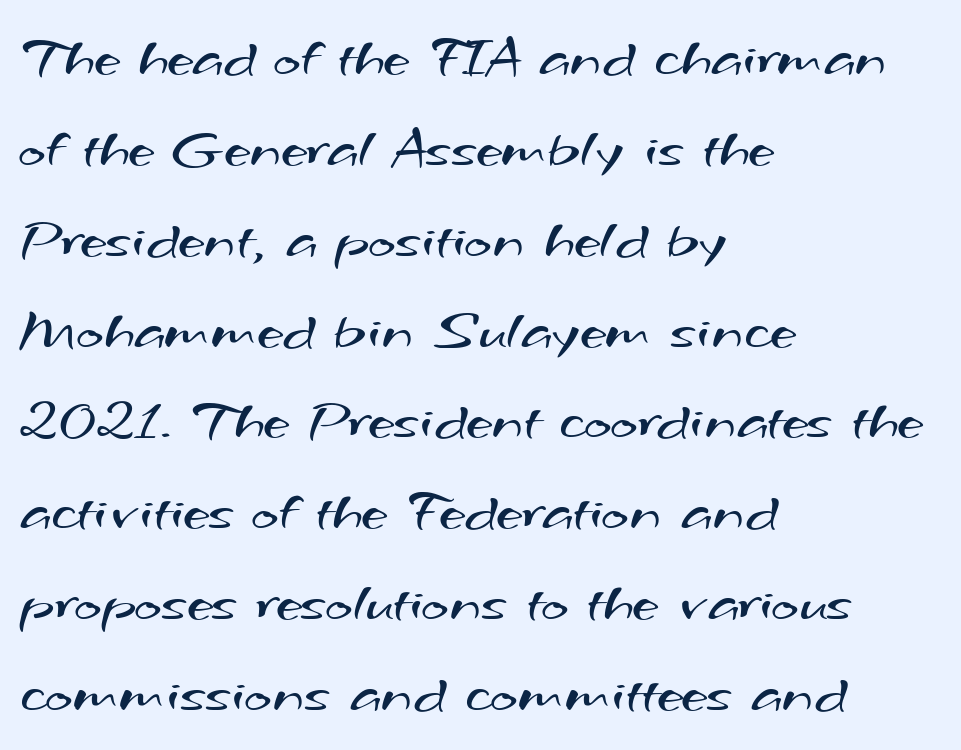
Q: Is the text bold? A: No.
Q: Is the typeface a serif or a sans-serif typeface? A: Sans-serif.
Q: Is the text underlined? A: No.
Q: How is the paragraph aligned? A: Left-aligned.
Q: Is the spacing between letters normal or unusually wide? A: Normal.
Q: Is the spacing between lines tight, normal or loose? A: Normal.
Q: Width (condensed, normal, or wide)? A: Wide.
Q: Stroke contrast? A: Medium.
Q: x-height? A: Small.
Q: Monospaced? A: No.
